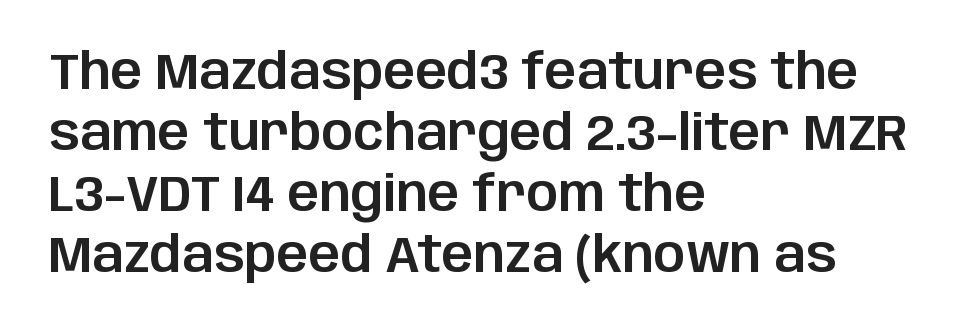
The image shows 50 px sans-serif type, upright; set left-aligned, line spacing 1.22x, normal letter spacing, not underlined; low stroke contrast and a large x-height.
